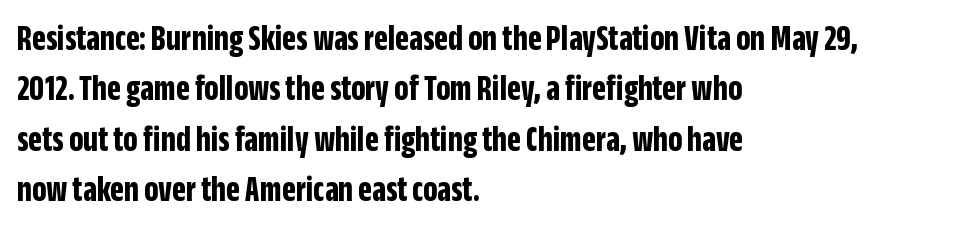
Regarding leading, the lines here are spaced in the standard way. The font family rendered here belongs to the sans-serif group. Thick stems and heavy bowls — unmistakably bold. These lines were composed using upright roman letters.
